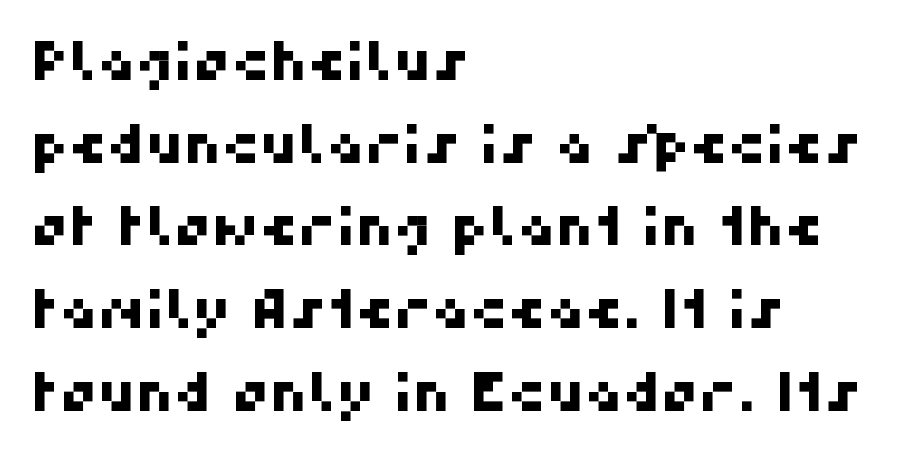
The image shows 53 px sans-serif type; set left-aligned, normal line spacing (1.56x), normal letter spacing, not underlined; high stroke contrast and a medium x-height.
